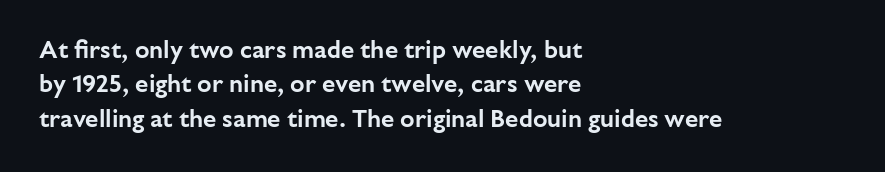
The image shows 24 px text type, upright; set left-aligned, normal line spacing (1.43x), normal letter spacing, not underlined.
